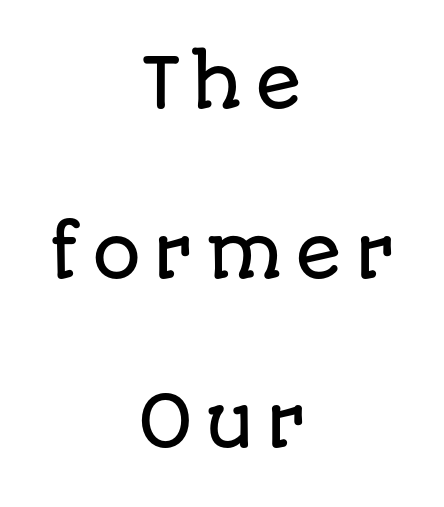
Q: Is the text italic (slanted)? A: No, it is upright.
Q: Is the typeface a serif or a sans-serif typeface? A: Sans-serif.
Q: Is the text underlined? A: No.
Q: How is the paragraph aligned? A: Centered.
Q: Is the spacing between lines tight, normal or loose? A: Loose.
Q: Width (condensed, normal, or wide)? A: Normal.
Q: Stroke contrast? A: Low.
Q: x-height? A: Large.
Q: Monospaced? A: No.
